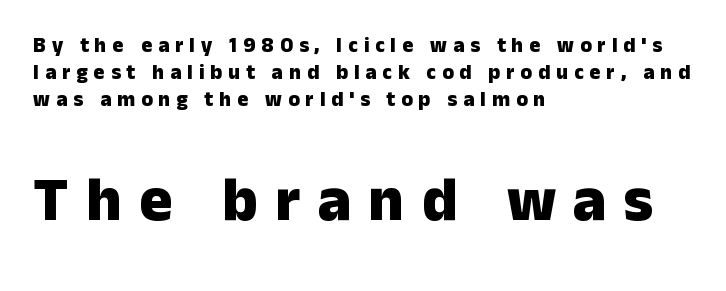
Q: Is the text bold? A: Yes.
Q: Is the text italic (slanted)? A: No, it is upright.
Q: Is the typeface a serif or a sans-serif typeface? A: Sans-serif.
Q: Is the text underlined? A: No.
Q: How is the paragraph aligned? A: Left-aligned.
Q: Is the spacing between letters normal or unusually wide? A: Unusually wide.
Q: Is the spacing between lines tight, normal or loose? A: Normal.
Q: Which block of text is set in a larger size, the first (top) or the second (bottom)? A: The second (bottom) one.
Q: Width (condensed, normal, or wide)? A: Normal.
Q: Stroke contrast? A: Low.
Q: x-height? A: Medium.
Q: Monospaced? A: No.
